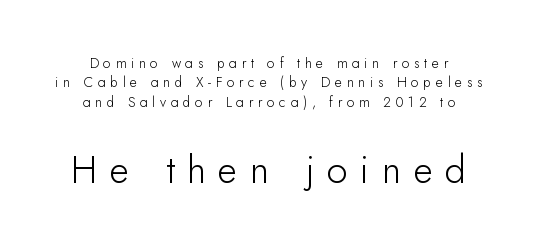
{"serif": "no", "italic": "no", "width": "normal", "stroke_contrast": "low", "x_height": "small", "monospaced": "no", "underline": "no", "line_spacing": "normal", "line_spacing_ratio": 1.39, "letter_spacing": "wide", "letter_spacing_em": 0.33, "larger_block": "second", "size_ratio": 2.71, "glyph_px": 38}
